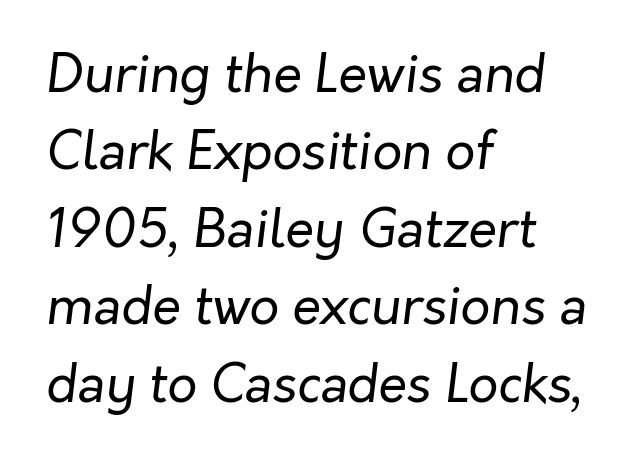
The image shows 52 px regular-weight type, italic (leaning right); set left-aligned, normal line spacing (1.49x), normal letter spacing, not underlined; low stroke contrast and a medium x-height.
